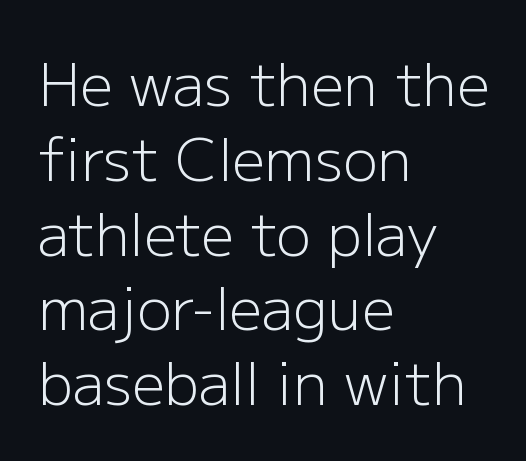
The image shows 58 px light sans-serif type, upright; set left-aligned, normal line spacing (1.29x), normal letter spacing, not underlined; low stroke contrast and a medium x-height.
